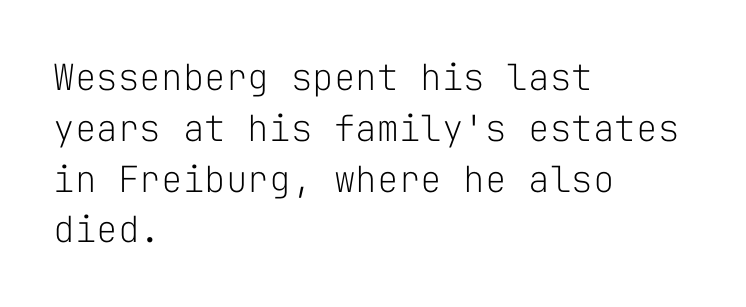
Q: Is the text bold? A: No.
Q: Is the text italic (slanted)? A: No, it is upright.
Q: Is the typeface a serif or a sans-serif typeface? A: Sans-serif.
Q: Is the text underlined? A: No.
Q: How is the paragraph aligned? A: Left-aligned.
Q: Is the spacing between letters normal or unusually wide? A: Normal.
Q: Is the spacing between lines tight, normal or loose? A: Normal.
Q: Width (condensed, normal, or wide)? A: Normal.
Q: Stroke contrast? A: Low.
Q: x-height? A: Medium.
Q: Monospaced? A: Yes.
